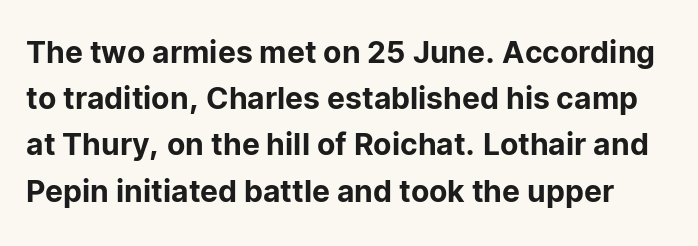
Q: Is the text italic (slanted)? A: No, it is upright.
Q: Is the typeface a serif or a sans-serif typeface? A: Sans-serif.
Q: Is the text underlined? A: No.
Q: Is the spacing between letters normal or unusually wide? A: Normal.
Q: Is the spacing between lines tight, normal or loose? A: Normal.
Q: Width (condensed, normal, or wide)? A: Normal.
Q: Stroke contrast? A: Low.
Q: x-height? A: Medium.
Q: Monospaced? A: No.
